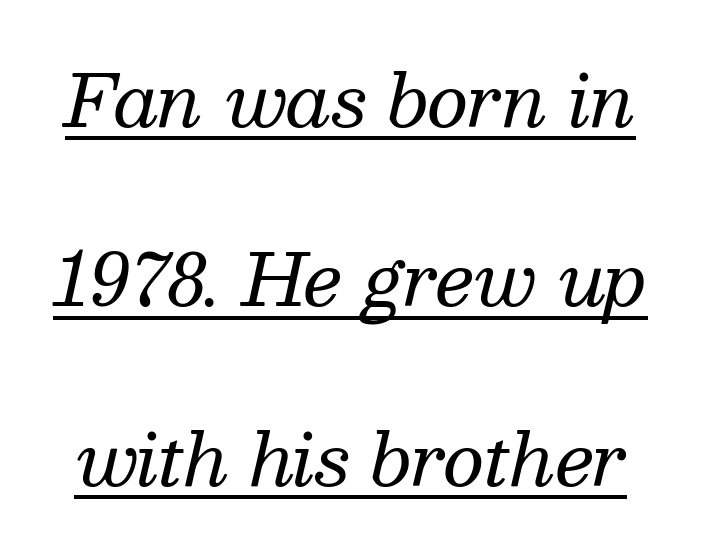
Q: Is the text bold? A: No.
Q: Is the text italic (slanted)? A: Yes, it leans right by about 13 degrees.
Q: Is the typeface a serif or a sans-serif typeface? A: Serif.
Q: Is the text underlined? A: Yes.
Q: Is the spacing between letters normal or unusually wide? A: Normal.
Q: Is the spacing between lines tight, normal or loose? A: Loose.
Q: Width (condensed, normal, or wide)? A: Normal.
Q: Stroke contrast? A: Medium.
Q: x-height? A: Medium.
Q: Monospaced? A: No.
